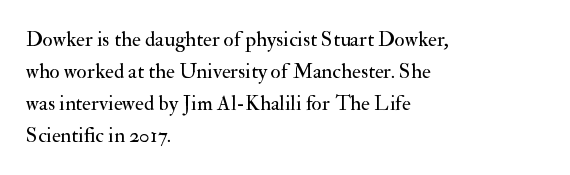
Vertical strokes here are truly vertical. The paragraph has a hard left edge and a soft right edge. The rendering uses a moderate line-height, typical for paragraphs. The cut favours lightness, reaching ordinary text weight at its darkest.
